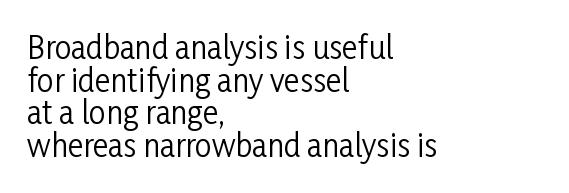
This sample trades vertical openness for compactness between lines. No italicization has been applied; the sample stays upright. The typesetter chose a ragged-right arrangement here. The face used here is proportionally spaced, like ordinary book or web type. Does extra space separate the letters? No, they use regular spacing. The type family on display is of the sans-serif kind.
